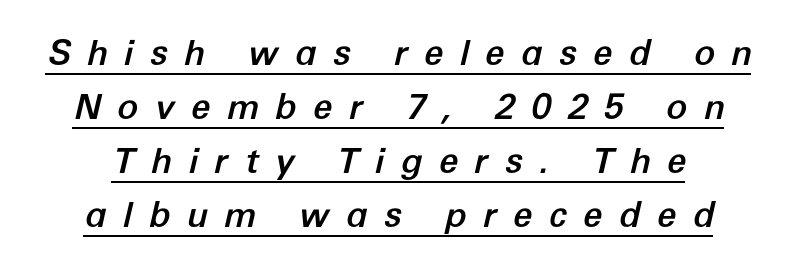
The image shows 35 px text type, italic (leaning right); set normal line spacing (1.54x), unusually wide letter spacing (+0.46 em), underlined; low stroke contrast and a medium x-height.
